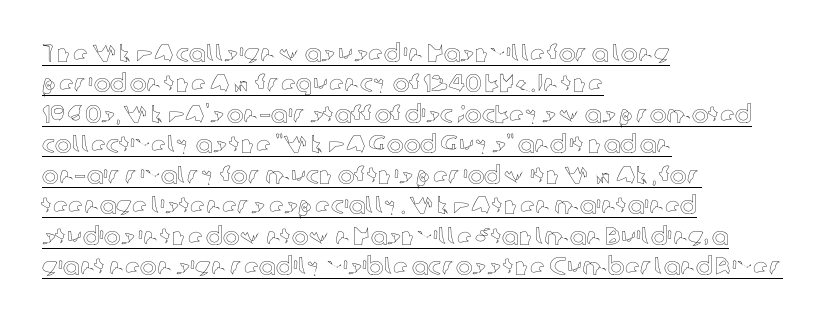
{"italic": "no", "underline": "yes", "align": "left", "line_spacing_ratio": 1.22, "letter_spacing": "normal", "letter_spacing_em": 0.0, "glyph_px": 25}
